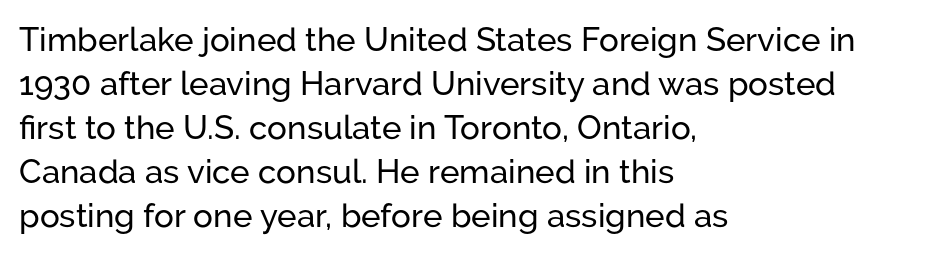
The image shows 33 px sans-serif type, upright; set left-aligned, normal line spacing (1.33x), normal letter spacing, not underlined; low stroke contrast and a medium x-height.
